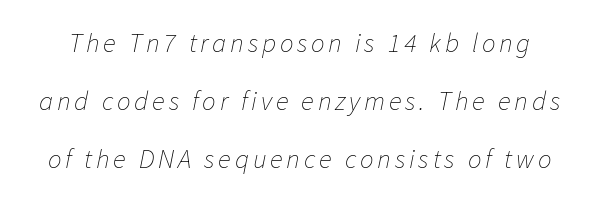
Q: Is the text bold? A: No.
Q: Is the text italic (slanted)? A: Yes, it leans right by about 11 degrees.
Q: Is the text underlined? A: No.
Q: Is the spacing between lines tight, normal or loose? A: Loose.
